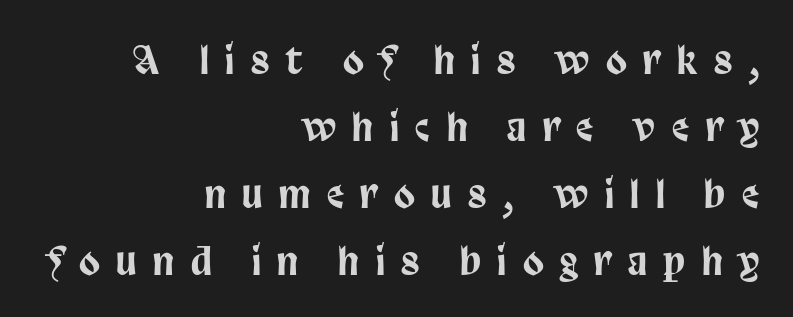
{"serif": "no", "italic": "no", "width": "condensed", "stroke_contrast": "low", "x_height": "large", "monospaced": "no", "underline": "no", "align": "right", "line_spacing_ratio": 1.76, "letter_spacing": "wide", "letter_spacing_em": 0.44, "glyph_px": 38}
